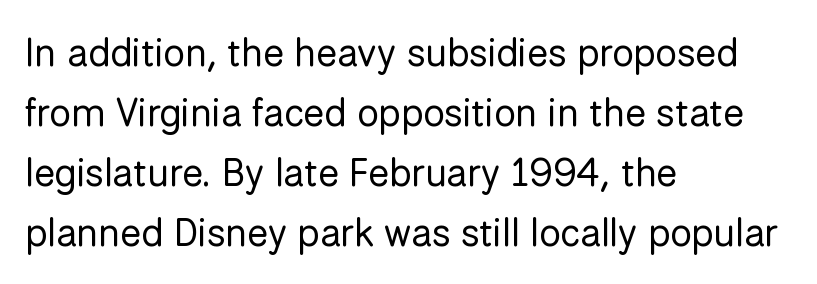
The image shows 39 px regular-weight sans-serif type, upright; set left-aligned, normal line spacing (1.54x), normal letter spacing, not underlined; low stroke contrast and a medium x-height.
